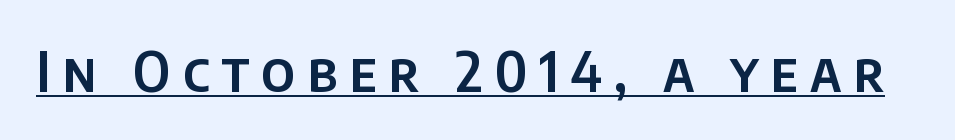
{"serif": "no", "italic": "no", "width": "normal", "stroke_contrast": "low", "x_height": "large", "monospaced": "no", "underline": "yes", "letter_spacing": "wide", "letter_spacing_em": 0.22, "glyph_px": 54}
